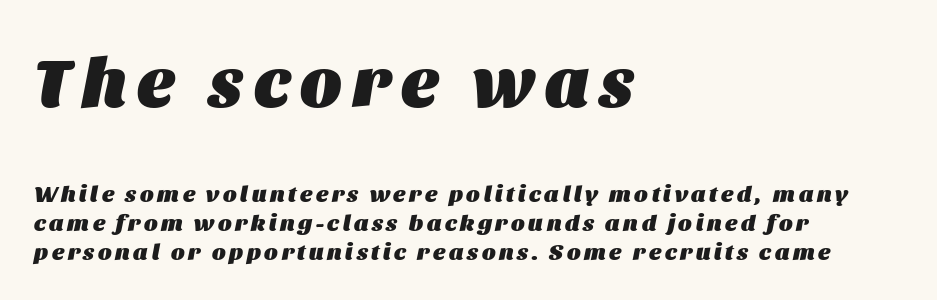
The image shows 70 px heavy type, italic (leaning right); set left-aligned, normal line spacing (1.26x), not underlined; the first (top) block is 3.04x larger; medium stroke contrast and a large x-height.
